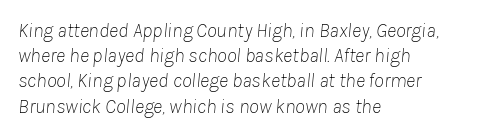
Characters follow at the spacing the type designer built in. There's an unmistakable incline to the writing here. Stems here are at most as thick as an everyday book face. Underline: absent. Each line starts at the same left margin while the right side varies.
